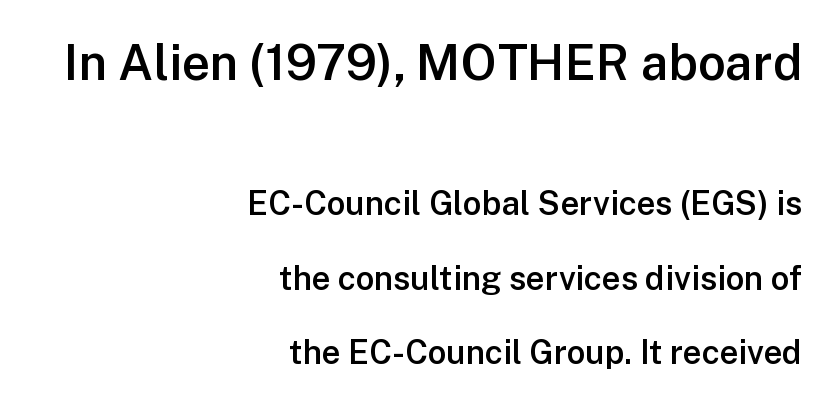
Q: Is the text bold? A: Semi-bold.
Q: Is the text italic (slanted)? A: No, it is upright.
Q: Is the typeface a serif or a sans-serif typeface? A: Sans-serif.
Q: Is the text underlined? A: No.
Q: How is the paragraph aligned? A: Right-aligned.
Q: Is the spacing between letters normal or unusually wide? A: Normal.
Q: Is the spacing between lines tight, normal or loose? A: Loose.
Q: Which block of text is set in a larger size, the first (top) or the second (bottom)? A: The first (top) one.
Q: Width (condensed, normal, or wide)? A: Normal.
Q: Stroke contrast? A: Low.
Q: x-height? A: Medium.
Q: Monospaced? A: No.
